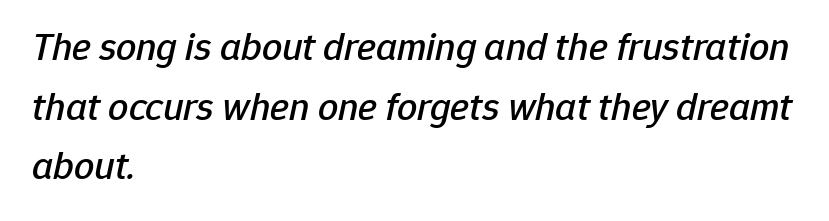
{"italic": "yes", "lean": "right", "slant_degrees": 12, "width": "normal", "stroke_contrast": "low", "x_height": "medium", "monospaced": "no", "underline": "no", "align": "left", "line_spacing": "normal", "line_spacing_ratio": 1.49, "letter_spacing": "normal", "letter_spacing_em": 0.0, "glyph_px": 40}
